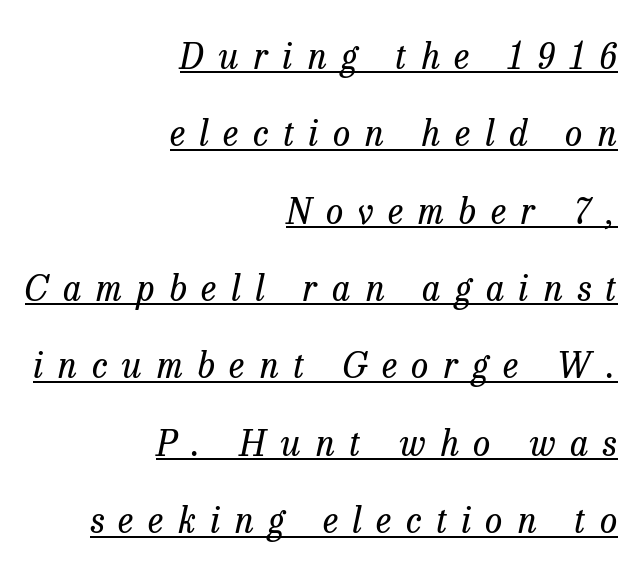
{"serif": "yes", "italic": "yes", "lean": "right", "slant_degrees": 13, "bold": "no", "weight": "regular", "width": "normal", "stroke_contrast": "low", "x_height": "medium", "monospaced": "no", "underline": "yes", "align": "right", "line_spacing": "loose", "line_spacing_ratio": 2.21, "letter_spacing": "wide", "letter_spacing_em": 0.42, "glyph_px": 35}
